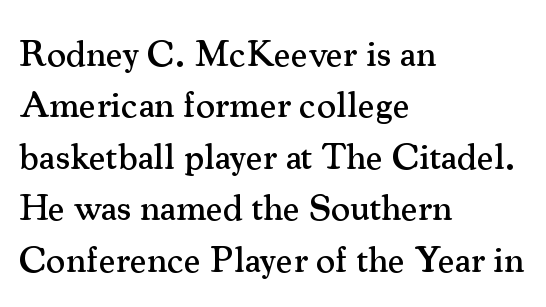
The image shows 37 px serif type, upright; set left-aligned, normal line spacing (1.39x), normal letter spacing, not underlined; medium stroke contrast and a small x-height.
